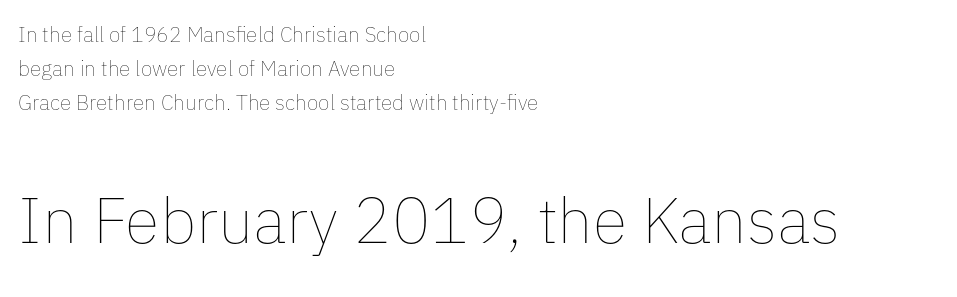
In terms of leading, this rendering sits right in the middle. Size hierarchy here favors the trailing block over the leading one. The rendering keeps characters at their native spacing. Clear beneath every line of the passage. No extra ink here — the face is not bold. Proportional: the letters do not fall into vertical columns.
